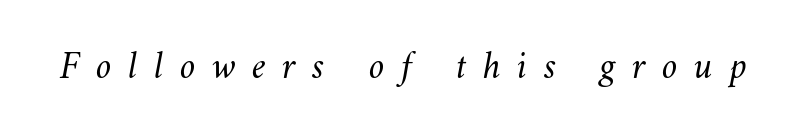
Looks like regular typesetting: each glyph gets only the width it needs. Each row of text sits above clean, open space. The weight tops out at a normal text grade. Short note: letters widely spaced.
